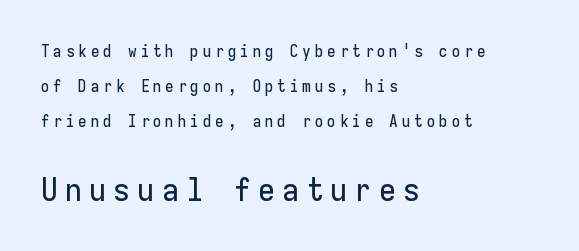
{"serif": "no", "italic": "no", "width": "normal", "stroke_contrast": "low", "x_height": "medium", "monospaced": "yes", "underline": "no", "align": "left", "line_spacing": "loose", "line_spacing_ratio": 2.19, "letter_spacing": "wide", "letter_spacing_em": 0.23, "larger_block": "second", "size_ratio": 1.94, "glyph_px": 31}
